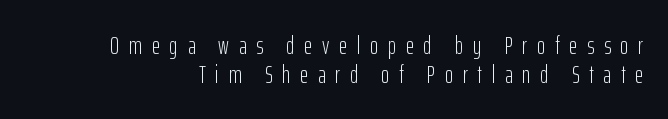
The image shows 25 px text type, upright; set line spacing 1.16x, unusually wide letter spacing (+0.39 em), not underlined.
